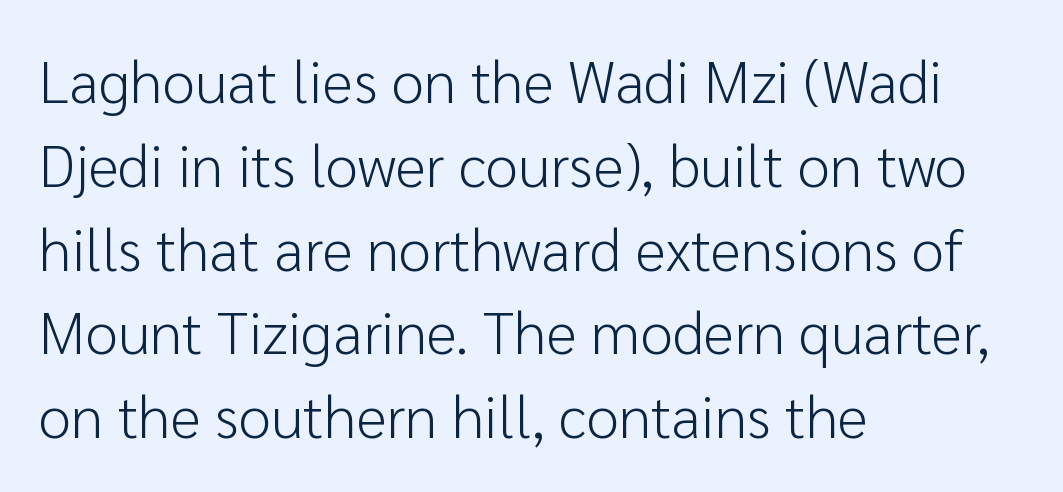
Q: Is the text bold? A: No.
Q: Is the text italic (slanted)? A: No, it is upright.
Q: Is the typeface a serif or a sans-serif typeface? A: Sans-serif.
Q: Is the text underlined? A: No.
Q: How is the paragraph aligned? A: Left-aligned.
Q: Is the spacing between letters normal or unusually wide? A: Normal.
Q: Is the spacing between lines tight, normal or loose? A: Normal.
Q: Width (condensed, normal, or wide)? A: Normal.
Q: Stroke contrast? A: Low.
Q: x-height? A: Medium.
Q: Monospaced? A: No.
